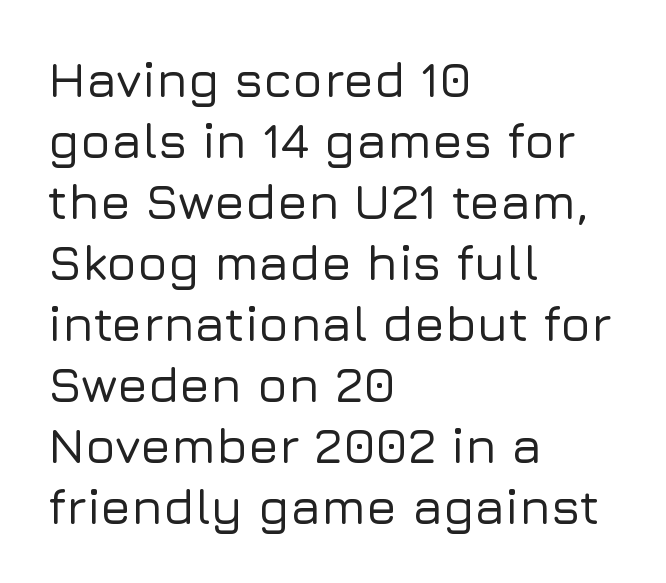
{"serif": "no", "italic": "no", "width": "normal", "stroke_contrast": "low", "x_height": "medium", "monospaced": "no", "underline": "no", "align": "left", "line_spacing_ratio": 1.22, "letter_spacing": "normal", "letter_spacing_em": 0.0, "glyph_px": 50}
